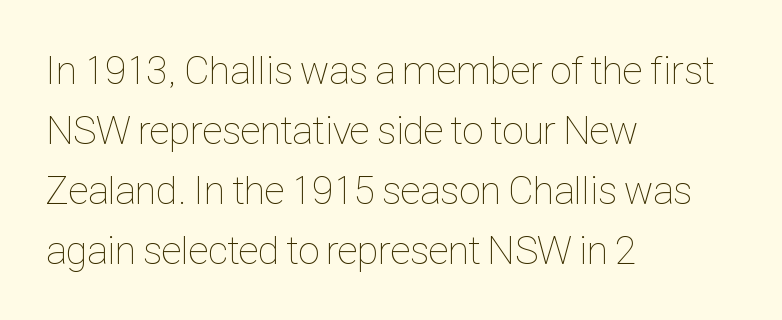
The image shows 40 px thin, condensed type, upright; set left-aligned, normal line spacing (1.5x), normal letter spacing, not underlined; low stroke contrast and a medium x-height.
